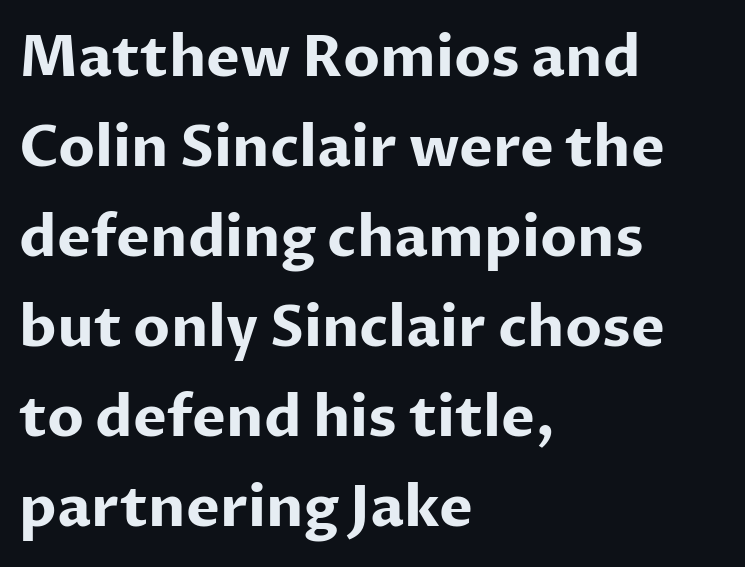
{"serif": "no", "italic": "no", "bold": "yes", "weight": "bold", "width": "normal", "stroke_contrast": "low", "x_height": "medium", "monospaced": "no", "underline": "no", "align": "left", "line_spacing": "normal", "line_spacing_ratio": 1.58, "letter_spacing": "normal", "letter_spacing_em": 0.0, "glyph_px": 57}
